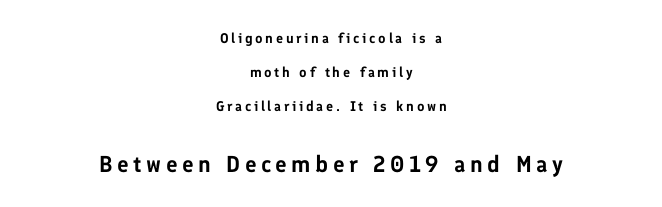
The image shows 23 px text type, upright; set centered, loose line spacing (2.44x), not underlined; the second (bottom) block is 1.64x larger.
